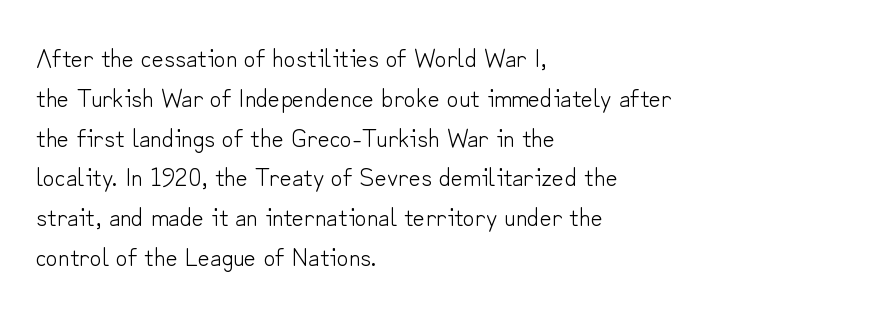
{"italic": "no", "bold": "no", "underline": "no", "align": "left", "line_spacing": "normal", "line_spacing_ratio": 1.53, "letter_spacing": "normal", "letter_spacing_em": 0.0, "glyph_px": 26}
